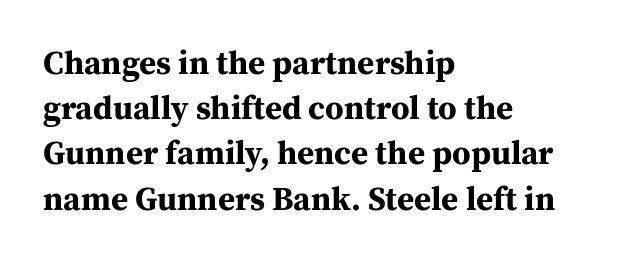
This sample uses plain, unmodified letter spacing. The passage is arranged the way most books set body copy — flush left. Summary of vertical rhythm: regular, with standard interline spacing. Chunky letters — that's bold for sure. The typeface chosen for these lines features serifs. Does the lettering tilt? It doesn't — this is upright.
